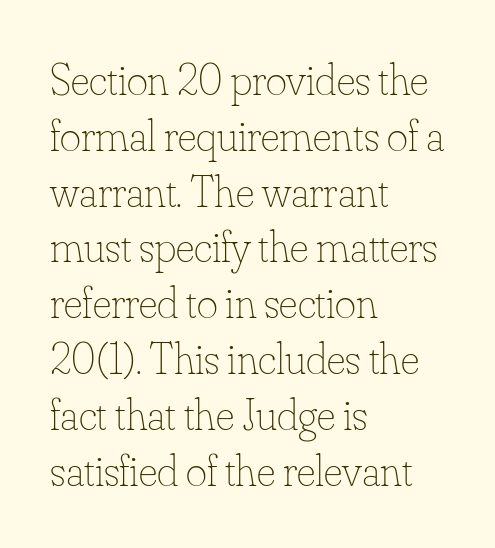
{"italic": "no", "bold": "no", "weight": "thin", "width": "normal", "stroke_contrast": "low", "x_height": "small", "monospaced": "no", "underline": "no", "align": "left", "line_spacing_ratio": 1.24, "letter_spacing": "normal", "letter_spacing_em": 0.0, "glyph_px": 45}
